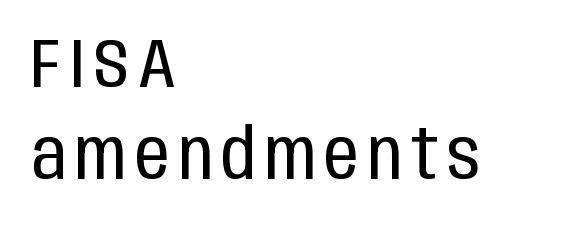
The image shows 69 px regular-weight, condensed sans-serif type, upright; set left-aligned, normal line spacing (1.34x), not underlined; low stroke contrast and a large x-height.
